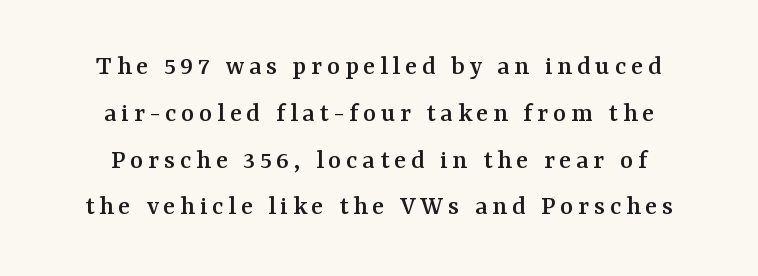
Students, observe: this is what conventionally led text looks like. Only glyphs here, with clear space below each row. Posture: vertical. Yep, those are serifs on the letters. Character widths vary here, with narrow letters taking less room than wide ones. These lines stack symmetrically, like a column narrowing and widening about its center.
